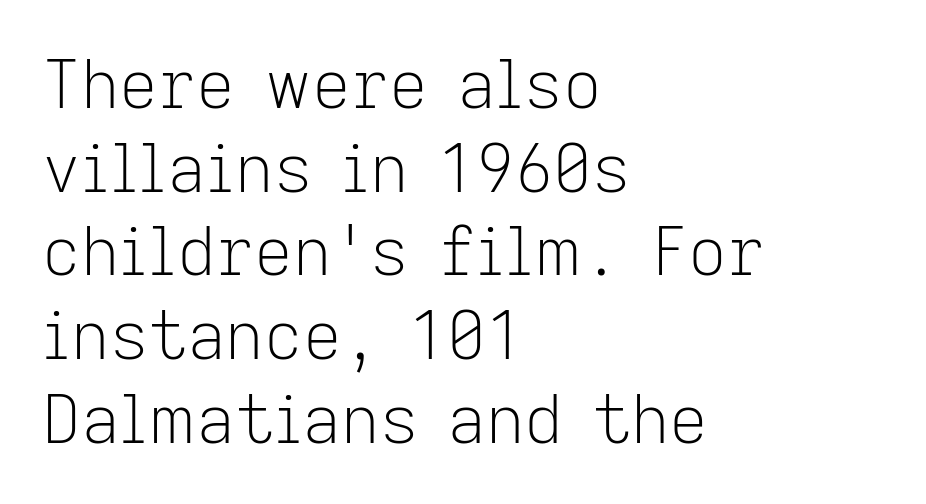
The image shows 67 px light sans-serif type, upright; set left-aligned, normal line spacing (1.25x), normal letter spacing, not underlined; low stroke contrast and a medium x-height.
